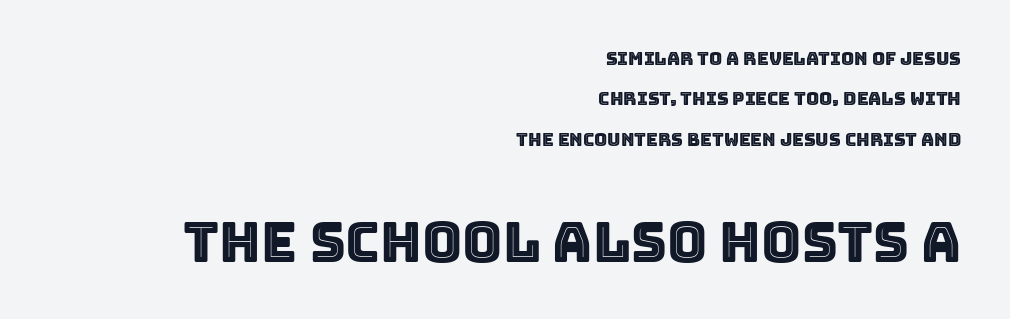
The image shows 55 px text type, upright; set right-aligned, loose line spacing (2.24x), normal letter spacing, not underlined; the second (bottom) block is 3.06x larger; a large x-height.
